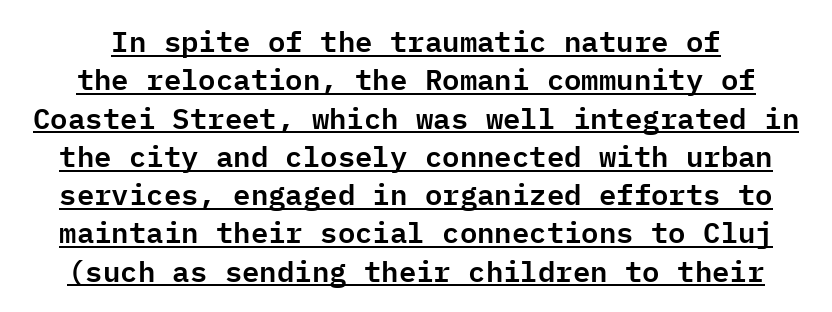
A typesetter would mark this as roman, not italic. The text was rendered using a sans face with plain stroke endings. Fixed-width glyphs throughout — classic coding-font behaviour. A typesetter would call this leading conventional body-copy spacing. Students, observe the line beneath the letters — that is underlining. Words appear dense and cohesive because spacing is normal.
